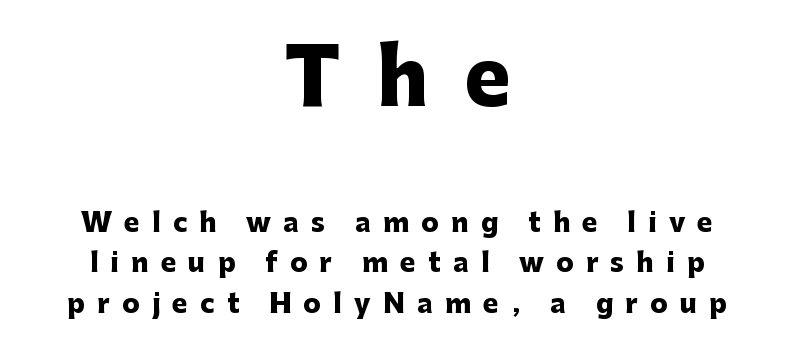
Q: Is the text bold? A: Yes.
Q: Is the text italic (slanted)? A: No, it is upright.
Q: Is the typeface a serif or a sans-serif typeface? A: Sans-serif.
Q: Is the text underlined? A: No.
Q: How is the paragraph aligned? A: Centered.
Q: Is the spacing between letters normal or unusually wide? A: Unusually wide.
Q: Is the spacing between lines tight, normal or loose? A: Normal.
Q: Which block of text is set in a larger size, the first (top) or the second (bottom)? A: The first (top) one.
Q: Width (condensed, normal, or wide)? A: Normal.
Q: Stroke contrast? A: Low.
Q: x-height? A: Medium.
Q: Monospaced? A: No.
